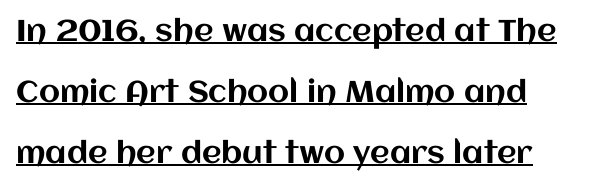
The image shows 30 px text type, upright; set left-aligned, loose line spacing (2.03x), normal letter spacing, underlined; medium stroke contrast and a large x-height.
